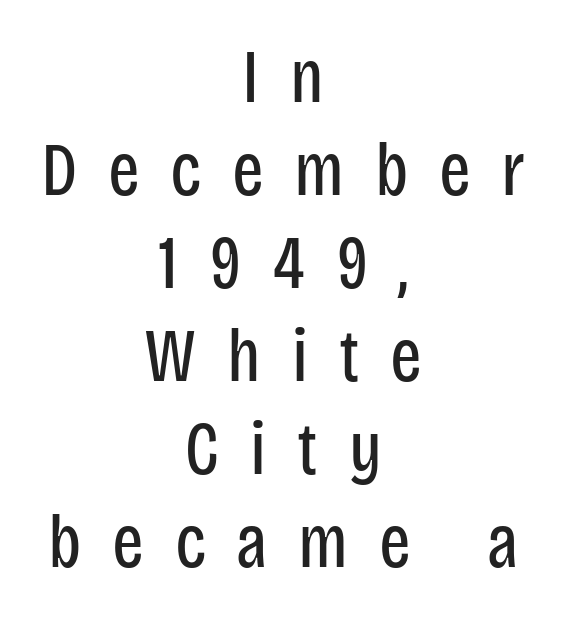
The image shows 75 px regular-weight, condensed sans-serif type, upright; set centered, line spacing 1.24x, unusually wide letter spacing (+0.41 em), not underlined; low stroke contrast and a large x-height.
